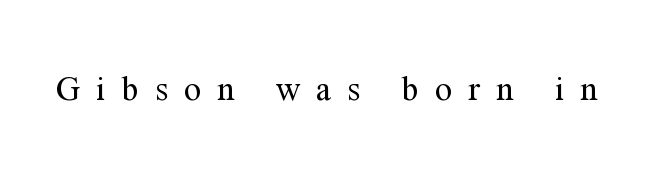
The image shows 34 px regular-weight serif type, upright; set unusually wide letter spacing (+0.47 em), not underlined; medium stroke contrast and a medium x-height.
